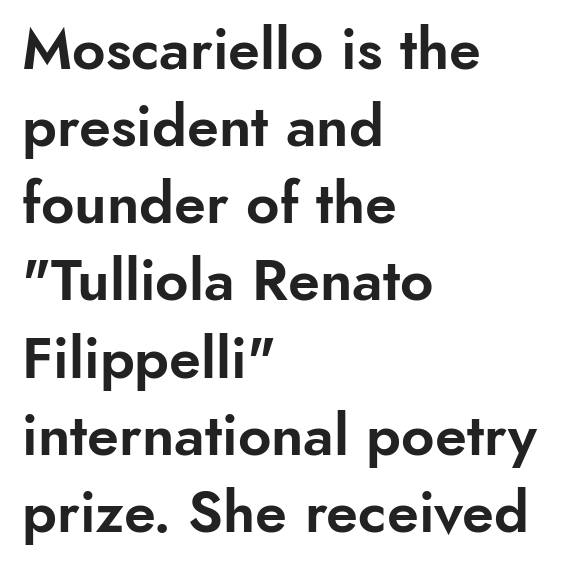
Q: Is the text italic (slanted)? A: No, it is upright.
Q: Is the typeface a serif or a sans-serif typeface? A: Sans-serif.
Q: Is the text underlined? A: No.
Q: How is the paragraph aligned? A: Left-aligned.
Q: Is the spacing between letters normal or unusually wide? A: Normal.
Q: Is the spacing between lines tight, normal or loose? A: Normal.
Q: Width (condensed, normal, or wide)? A: Normal.
Q: Stroke contrast? A: Low.
Q: x-height? A: Small.
Q: Monospaced? A: No.
